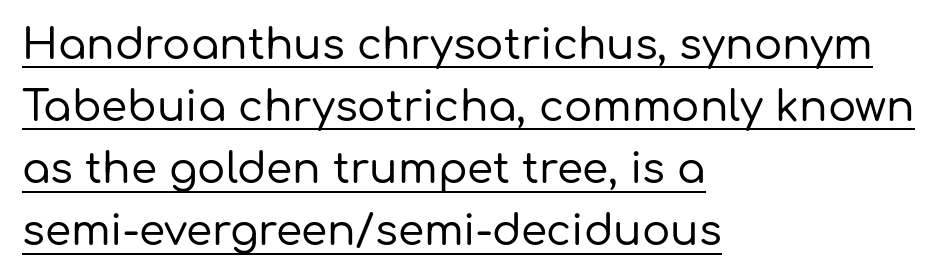
{"serif": "no", "italic": "no", "width": "normal", "stroke_contrast": "low", "x_height": "medium", "monospaced": "no", "underline": "yes", "align": "left", "line_spacing": "normal", "line_spacing_ratio": 1.48, "letter_spacing": "normal", "letter_spacing_em": 0.0, "glyph_px": 42}
